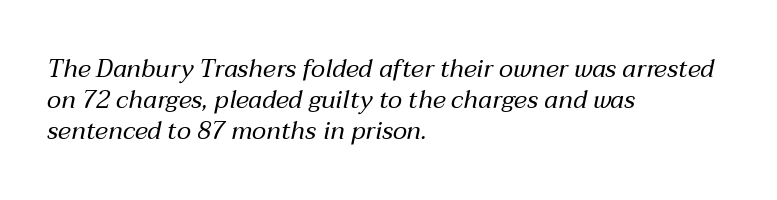
The image shows 25 px text type, italic (leaning right); set left-aligned, line spacing 1.24x, normal letter spacing, not underlined.
